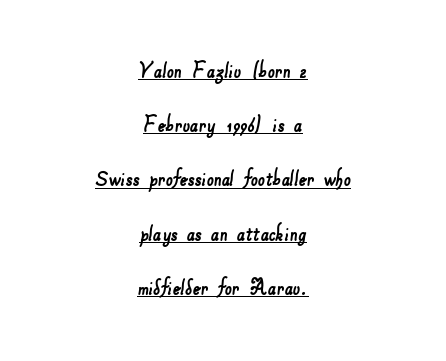
The image shows 25 px text type; set centered, loose line spacing (2.17x), normal letter spacing, underlined.
